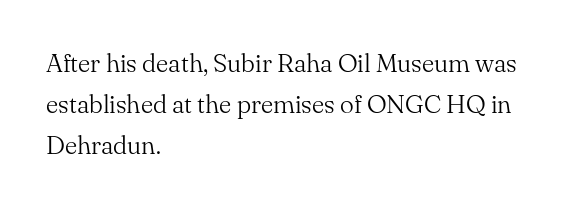
Q: Is the text bold? A: No.
Q: Is the text italic (slanted)? A: No, it is upright.
Q: Is the text underlined? A: No.
Q: How is the paragraph aligned? A: Left-aligned.
Q: Is the spacing between letters normal or unusually wide? A: Normal.
Q: Is the spacing between lines tight, normal or loose? A: Normal.
